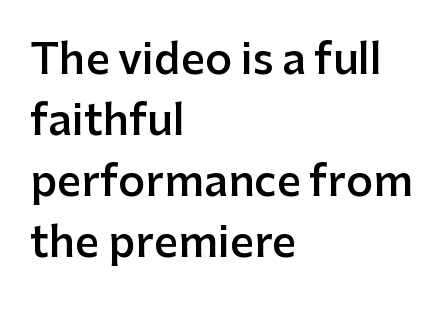
The axis of the letterforms is exactly vertical. This rendering uses left alignment, leaving the right contour irregular. Each letter keeps its own natural width here, so spacing adapts to shape. Underline: absent. Note: no serifs on the glyphs. Slightly chunky letters — semibold, I'd say, not full bold.
